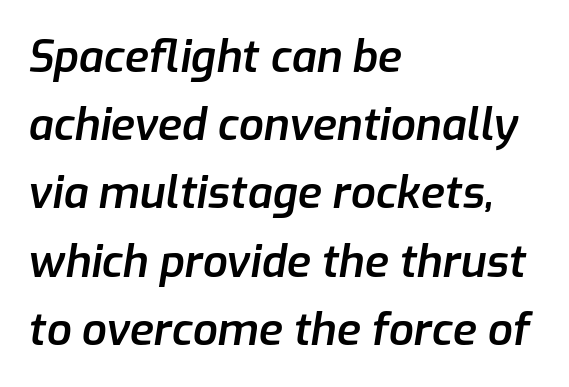
Firm but not heavy-handed strokes: this text is semibold. Descenders are the only things crossing below the line. Each new line begins a customary step beneath the previous one. Posture: slanted.
